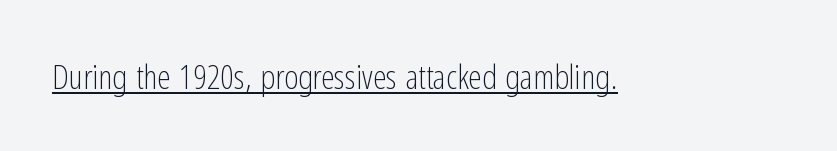
This sample uses an upright cut, with every glyph sitting square on the baseline. A quiet, ordinary-to-light weight characterises the typeface. These characters rest on top of a visible drawn line. The letters advance in unequal steps, a hallmark of proportional type. In terms of letterform style, serifs are entirely absent. Does extra space separate the letters? No, they use regular spacing.
